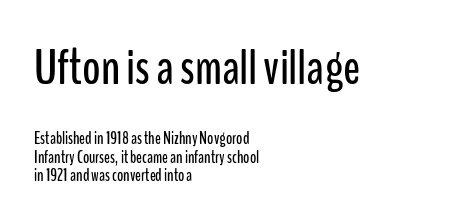
Q: Is the text italic (slanted)? A: No, it is upright.
Q: Is the typeface a serif or a sans-serif typeface? A: Sans-serif.
Q: Is the text underlined? A: No.
Q: How is the paragraph aligned? A: Left-aligned.
Q: Is the spacing between letters normal or unusually wide? A: Normal.
Q: Is the spacing between lines tight, normal or loose? A: Tight.
Q: Which block of text is set in a larger size, the first (top) or the second (bottom)? A: The first (top) one.
Q: Width (condensed, normal, or wide)? A: Condensed.
Q: Stroke contrast? A: Low.
Q: x-height? A: Medium.
Q: Monospaced? A: No.
